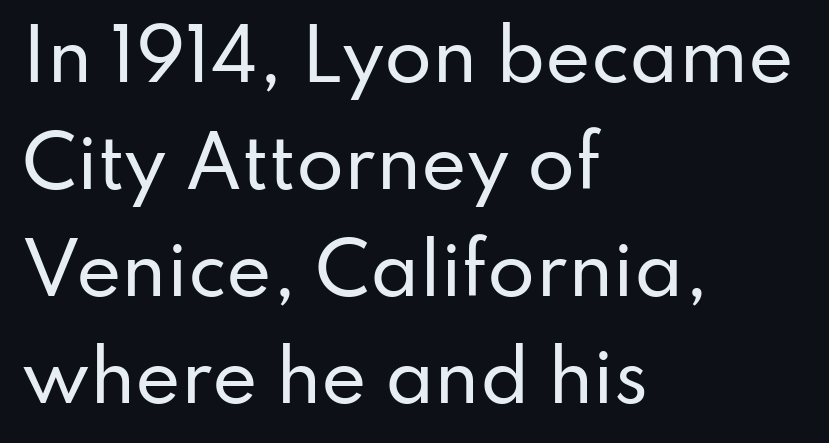
The image shows 69 px sans-serif type, upright; set left-aligned, normal line spacing (1.55x), normal letter spacing, not underlined; low stroke contrast and a small x-height.
